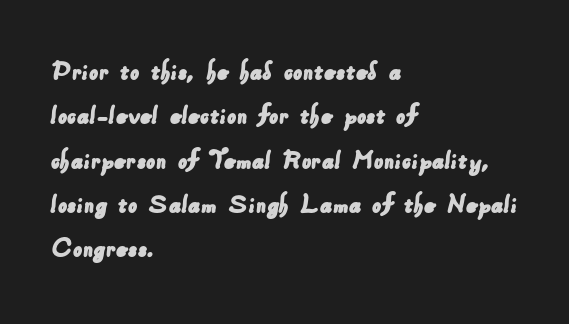
The image shows 29 px sans-serif type; set left-aligned, normal line spacing (1.53x), normal letter spacing, not underlined; low stroke contrast and a small x-height.
